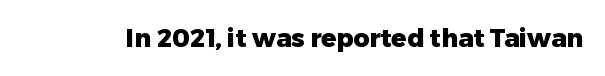
Underlining? Definitely not there. Strong, thick strokes mark this as bold type. This sample uses an upright cut, with every glyph sitting square on the baseline. A typesetter would call this zero additional tracking.
